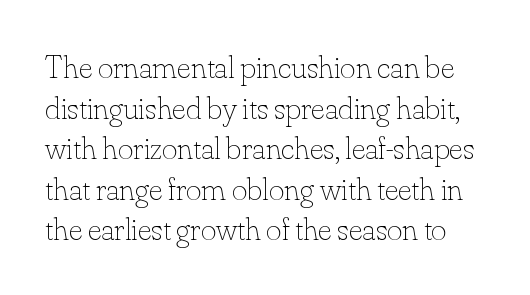
{"italic": "no", "bold": "no", "weight": "thin", "width": "normal", "stroke_contrast": "low", "x_height": "small", "monospaced": "no", "underline": "no", "line_spacing_ratio": 1.23, "letter_spacing": "normal", "letter_spacing_em": 0.0, "glyph_px": 33}
